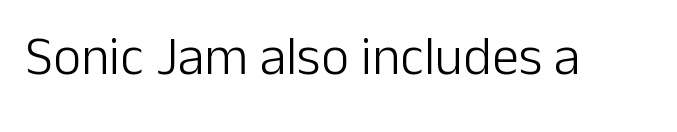
Q: Is the text bold? A: No.
Q: Is the text italic (slanted)? A: No, it is upright.
Q: Is the typeface a serif or a sans-serif typeface? A: Sans-serif.
Q: Is the text underlined? A: No.
Q: Is the spacing between letters normal or unusually wide? A: Normal.
Q: Width (condensed, normal, or wide)? A: Normal.
Q: Stroke contrast? A: Low.
Q: x-height? A: Medium.
Q: Monospaced? A: No.
